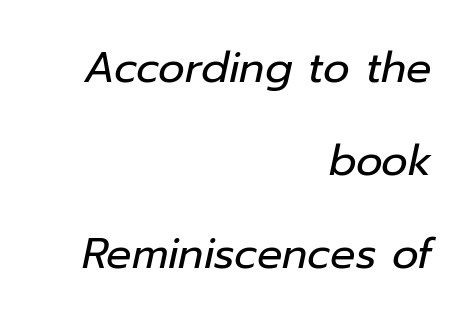
Q: Is the text bold? A: No.
Q: Is the text italic (slanted)? A: Yes, it leans right by about 12 degrees.
Q: Is the text underlined? A: No.
Q: How is the paragraph aligned? A: Right-aligned.
Q: Is the spacing between letters normal or unusually wide? A: Normal.
Q: Is the spacing between lines tight, normal or loose? A: Loose.
Q: Width (condensed, normal, or wide)? A: Normal.
Q: Stroke contrast? A: Low.
Q: x-height? A: Medium.
Q: Monospaced? A: No.
